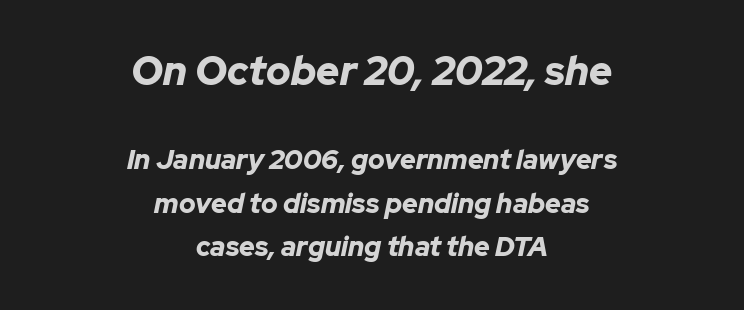
This rendering features lettering with no underline. The passage shown is typed in a proportional face where columns would drift. Notice how the passage keeps no hard edge, just a central spine. A typesetter would mark this as italic. Compare the two chunks: the upper has the greater cap height. Students, note that the glyphs here touch the page at normal intervals.
